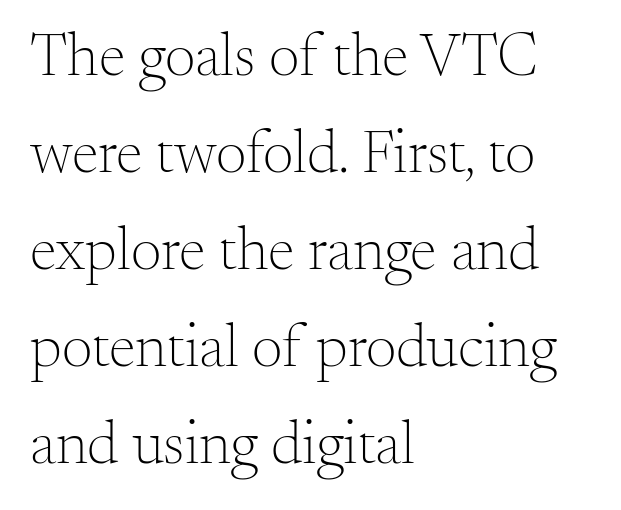
Each line starts at the same left margin while the right side varies. The specimen reads as upright at a glance. Weight: not bold — regular or lighter. The string is rendered with underlining switched off. The passage shown has conventional tracking throughout. Baseline-to-baseline distance is the conventional proportion of letter height.
